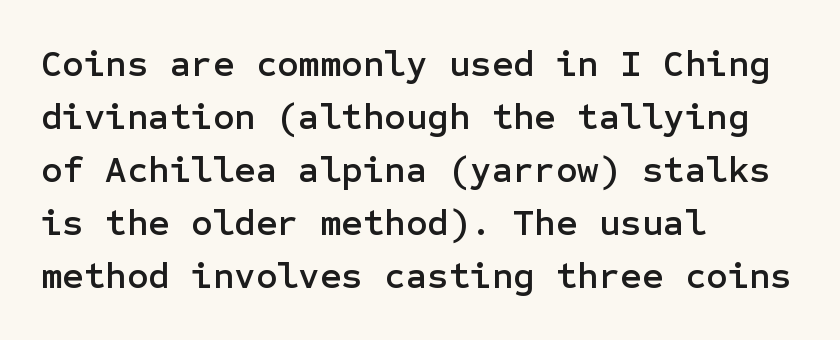
Q: Is the text italic (slanted)? A: No, it is upright.
Q: Is the typeface a serif or a sans-serif typeface? A: Sans-serif.
Q: Is the text underlined? A: No.
Q: How is the paragraph aligned? A: Left-aligned.
Q: Is the spacing between letters normal or unusually wide? A: Normal.
Q: Is the spacing between lines tight, normal or loose? A: Normal.
Q: Width (condensed, normal, or wide)? A: Normal.
Q: Stroke contrast? A: Low.
Q: x-height? A: Medium.
